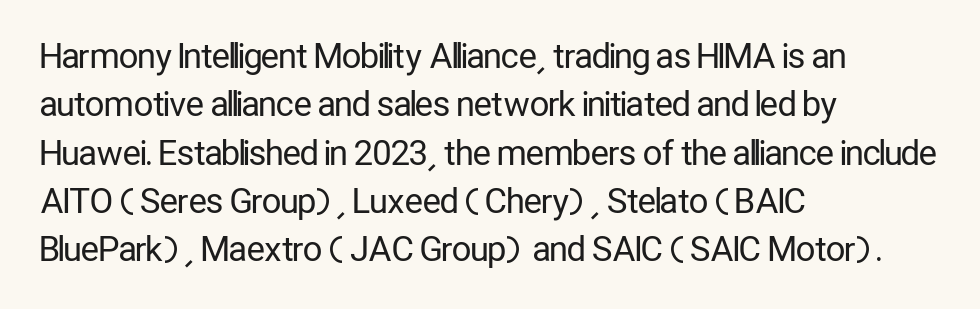
{"serif": "no", "italic": "no", "bold": "no", "weight": "regular", "width": "condensed", "stroke_contrast": "low", "x_height": "medium", "monospaced": "no", "underline": "no", "align": "left", "line_spacing": "normal", "line_spacing_ratio": 1.42, "letter_spacing": "normal", "letter_spacing_em": 0.0, "glyph_px": 34}
